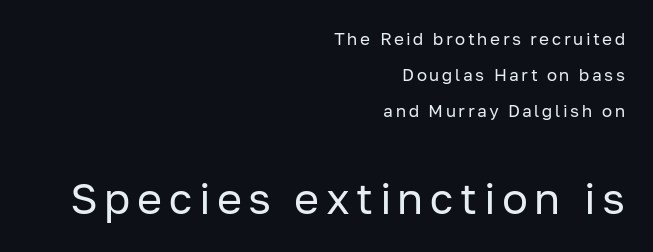
The specimen reads as upright at a glance. Reading down the block, your eye finds every line finishing at a fixed right position. Here the designer chose a conventional face with non-uniform glyph widths. Stems and bowls with no extra thickness — not bold. Visually, the bottom section dominates because its glyphs are scaled up.
